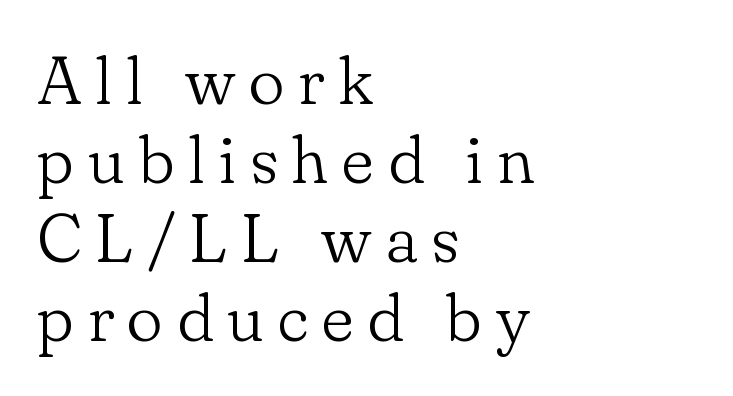
Q: Is the text bold? A: No.
Q: Is the text italic (slanted)? A: No, it is upright.
Q: Is the typeface a serif or a sans-serif typeface? A: Serif.
Q: Is the text underlined? A: No.
Q: How is the paragraph aligned? A: Left-aligned.
Q: Is the spacing between letters normal or unusually wide? A: Unusually wide.
Q: Width (condensed, normal, or wide)? A: Normal.
Q: Stroke contrast? A: Low.
Q: x-height? A: Small.
Q: Monospaced? A: No.
